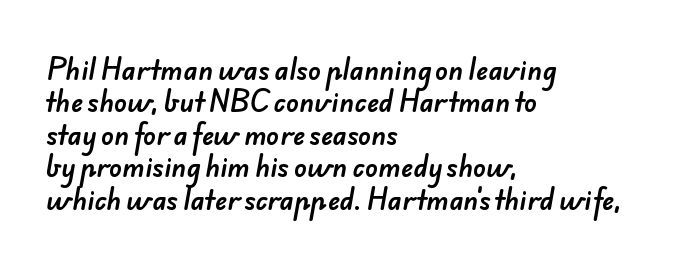
{"underline": "no", "align": "left", "line_spacing": "normal", "line_spacing_ratio": 1.25, "letter_spacing": "normal", "letter_spacing_em": 0.0, "glyph_px": 26}
